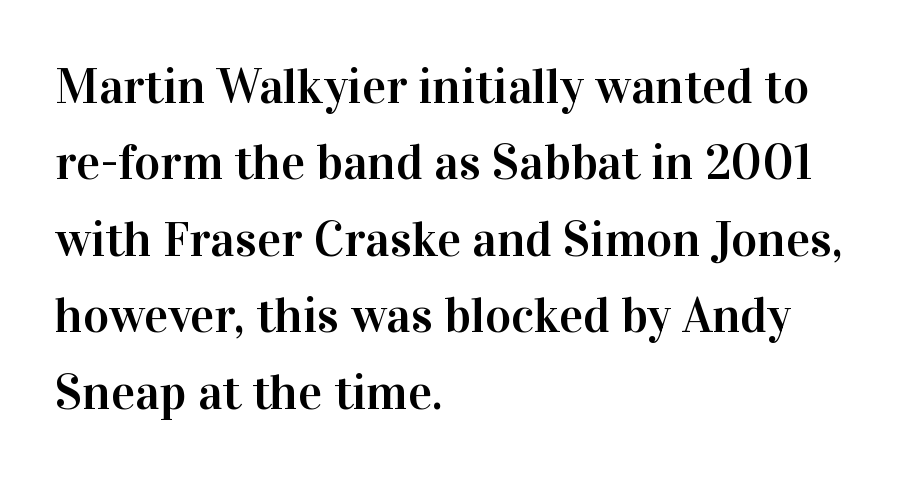
{"serif": "yes", "italic": "no", "width": "normal", "stroke_contrast": "high", "x_height": "medium", "monospaced": "no", "underline": "no", "align": "left", "line_spacing": "normal", "line_spacing_ratio": 1.53, "letter_spacing": "normal", "letter_spacing_em": 0.0, "glyph_px": 50}
